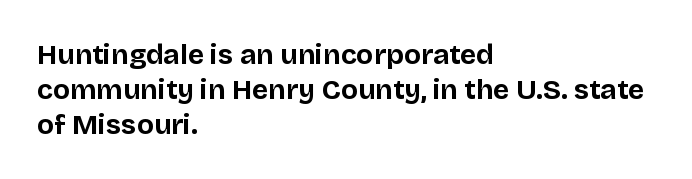
Compared with a centered layout, this one pins lines to the left instead. This sample has the flowing, uneven cadence of proportional lettering. The typeface chosen for these lines omits serifs. Do the letters lean? They stand straight. What's the leading like? Ordinary, nothing unusual.
